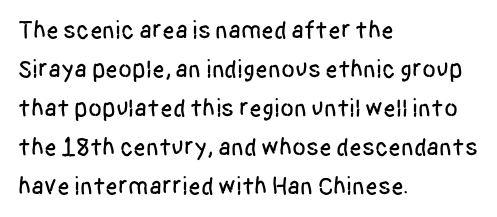
Q: Is the text italic (slanted)? A: No, it is upright.
Q: Is the text underlined? A: No.
Q: How is the paragraph aligned? A: Left-aligned.
Q: Is the spacing between letters normal or unusually wide? A: Normal.
Q: Is the spacing between lines tight, normal or loose? A: Normal.
